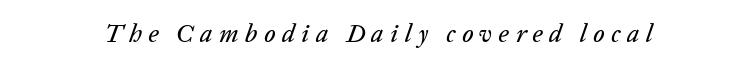
Glance below the letters and you will spot only blank space. Look at the tracking — it's clearly loosened, letters drifting apart. The typography opts for an oblique posture over an upright one.
